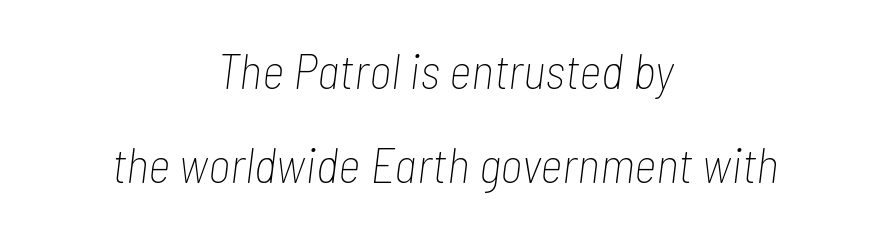
{"italic": "yes", "lean": "right", "slant_degrees": 7, "bold": "no", "weight": "thin", "width": "condensed", "stroke_contrast": "low", "x_height": "medium", "monospaced": "no", "underline": "no", "align": "center", "line_spacing": "loose", "line_spacing_ratio": 1.91, "letter_spacing": "normal", "letter_spacing_em": 0.0, "glyph_px": 49}
